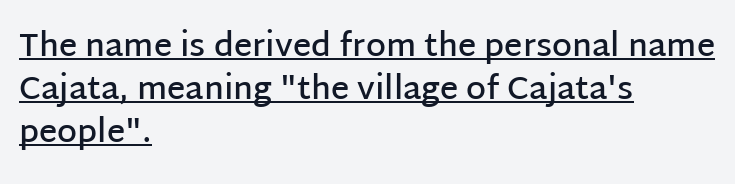
You can tell it's not italic because the verticals are truly vertical. A student would call this left alignment; a typographer would say flush left, rag right. These lines are composed in type without serifs. The rendering uses the underline text-decoration. Is there much room between lines? A standard amount, neither cramped nor airy. Nothing unusual about the tracking: characters are spaced as the font intends.
